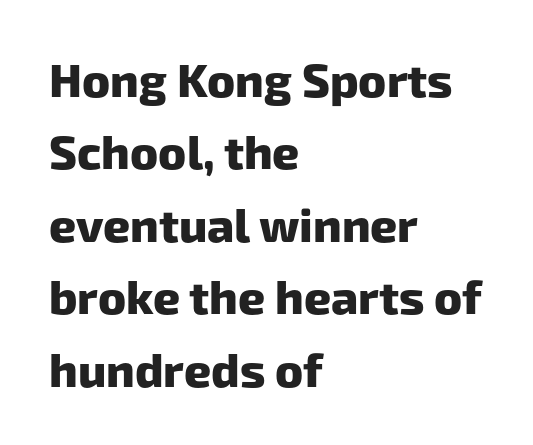
The vertical gap from one line to the next is medium. Set as a true bold cut, around the 700 mark. A sans-serif font was chosen for this passage. These lines keep a tight, regular rhythm from letter to letter. The passage shown is typed in a proportional face where columns would drift. Words float on clear page, feet unadorned.
